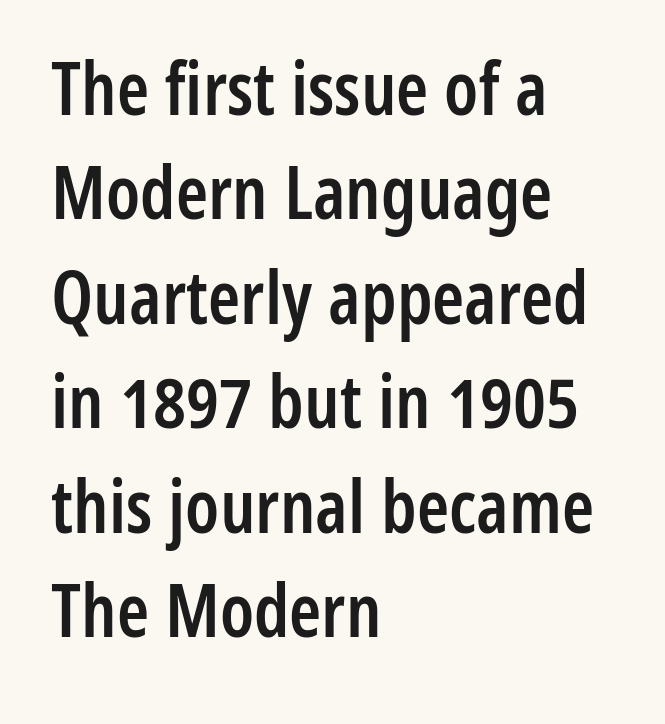
The image shows 73 px semibold, condensed sans-serif type, upright; set left-aligned, normal line spacing (1.43x), normal letter spacing, not underlined; low stroke contrast and a medium x-height.
